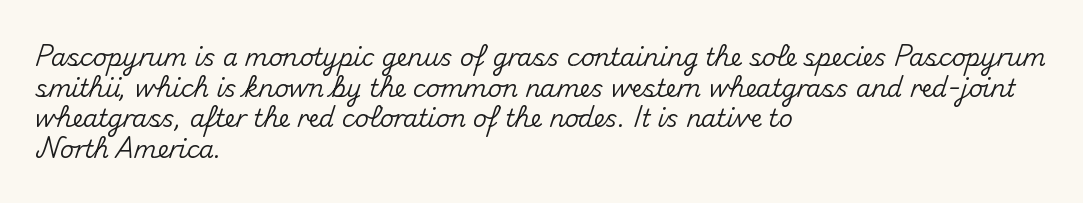
Q: Is the text italic (slanted)? A: Yes.
Q: Is the text underlined? A: No.
Q: How is the paragraph aligned? A: Left-aligned.
Q: Is the spacing between letters normal or unusually wide? A: Normal.
Q: Is the spacing between lines tight, normal or loose? A: Normal.
